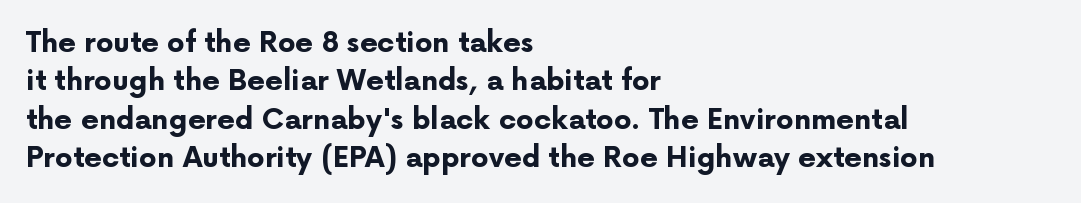
{"serif": "no", "italic": "no", "bold": "yes", "weight": "bold", "width": "normal", "stroke_contrast": "low", "x_height": "medium", "monospaced": "no", "underline": "no", "align": "left", "line_spacing": "normal", "line_spacing_ratio": 1.37, "letter_spacing": "normal", "letter_spacing_em": 0.0, "glyph_px": 28}
